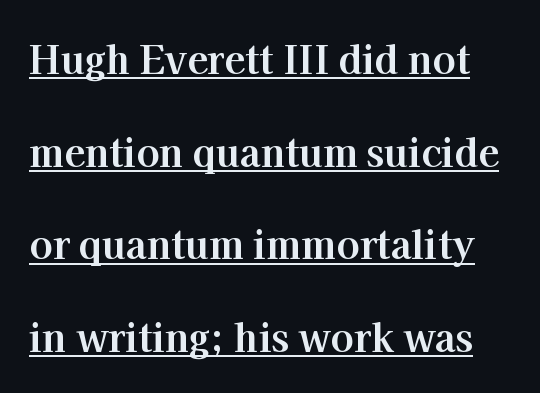
In terms of weight, the rendering is a true, heavy bold. The typesetter has applied underlining to the passage shown. Does extra space separate the letters? No, they use regular spacing. Looks like regular typesetting: each glyph gets only the width it needs.
